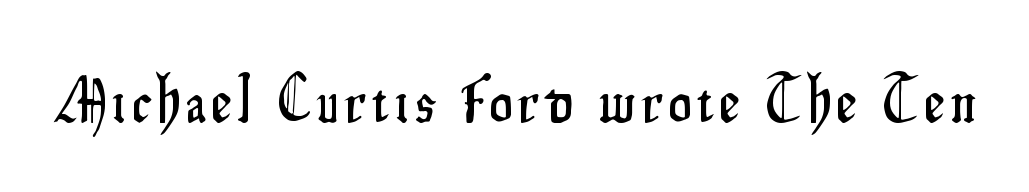
{"serif": "no", "italic": "no", "width": "condensed", "stroke_contrast": "low", "x_height": "small", "monospaced": "no", "underline": "no", "glyph_px": 64}
